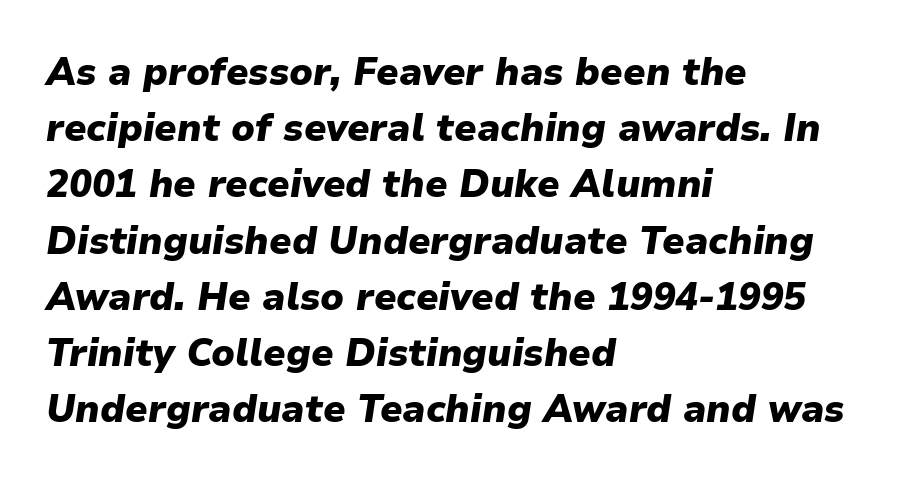
Inter-character spacing is left at the font's built-in metrics. Any mark beneath the type? The region is blank. The typesetter chose a ragged-right arrangement here. The lettering tilts uniformly, giving the passage an italic look. Here the designer chose a conventional face with non-uniform glyph widths. Successive baselines arrive at the customary interval.
